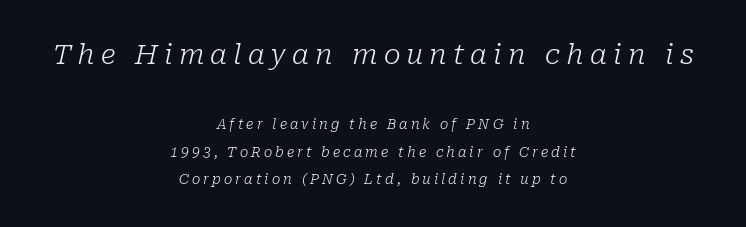
The image shows 28 px light serif type, italic (leaning right); set centered, loose line spacing (1.98x), unusually wide letter spacing (+0.22 em), not underlined; the first (top) block is 2.0x larger; low stroke contrast and a medium x-height.
